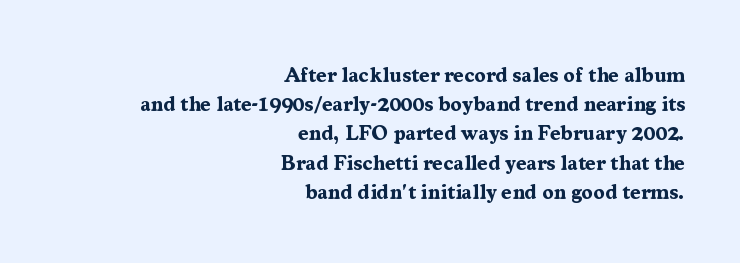
{"italic": "no", "bold": "yes", "underline": "no", "align": "right", "line_spacing": "normal", "line_spacing_ratio": 1.39, "letter_spacing": "normal", "letter_spacing_em": 0.0, "glyph_px": 21}
